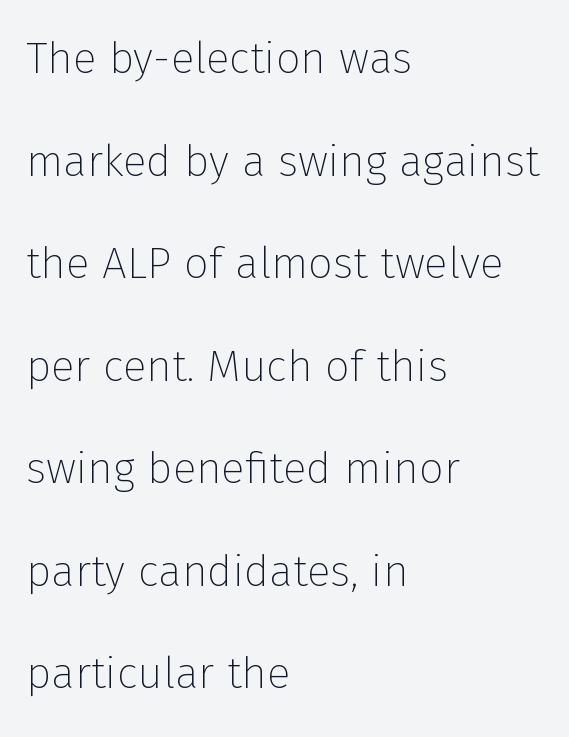
{"serif": "no", "italic": "no", "bold": "no", "weight": "thin", "width": "normal", "stroke_contrast": "low", "x_height": "medium", "monospaced": "no", "underline": "no", "align": "left", "line_spacing": "loose", "line_spacing_ratio": 2.33, "letter_spacing": "normal", "letter_spacing_em": 0.0, "glyph_px": 44}
